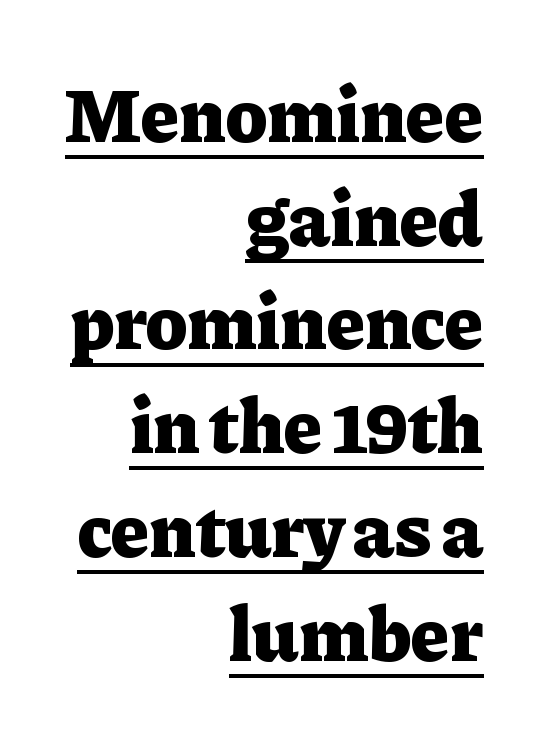
Q: Is the text bold? A: Yes.
Q: Is the text italic (slanted)? A: No, it is upright.
Q: Is the typeface a serif or a sans-serif typeface? A: Serif.
Q: Is the text underlined? A: Yes.
Q: How is the paragraph aligned? A: Right-aligned.
Q: Is the spacing between letters normal or unusually wide? A: Normal.
Q: Is the spacing between lines tight, normal or loose? A: Normal.
Q: Width (condensed, normal, or wide)? A: Normal.
Q: Stroke contrast? A: Low.
Q: x-height? A: Medium.
Q: Monospaced? A: No.
